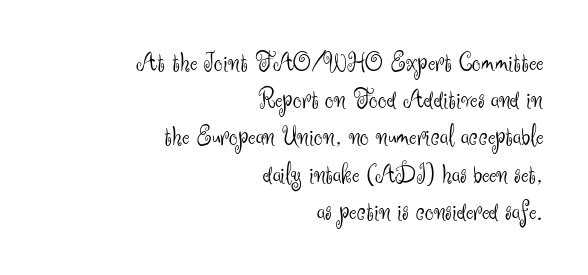
Q: Is the text bold? A: No.
Q: Is the text italic (slanted)? A: No, it is upright.
Q: Is the typeface a serif or a sans-serif typeface? A: Sans-serif.
Q: Is the text underlined? A: No.
Q: How is the paragraph aligned? A: Right-aligned.
Q: Is the spacing between letters normal or unusually wide? A: Normal.
Q: Is the spacing between lines tight, normal or loose? A: Normal.
Q: Width (condensed, normal, or wide)? A: Normal.
Q: Stroke contrast? A: Medium.
Q: x-height? A: Small.
Q: Monospaced? A: No.
